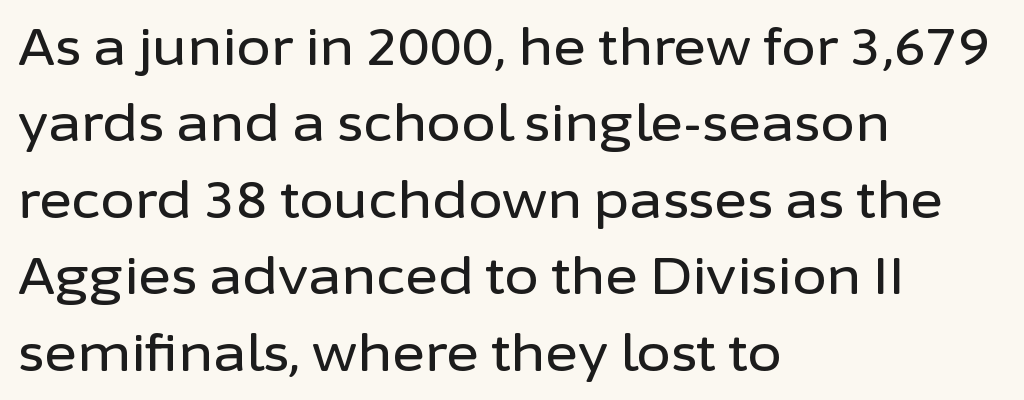
{"serif": "no", "italic": "no", "width": "normal", "stroke_contrast": "low", "x_height": "medium", "monospaced": "no", "underline": "no", "align": "left", "line_spacing": "normal", "line_spacing_ratio": 1.53, "letter_spacing": "normal", "letter_spacing_em": 0.0, "glyph_px": 50}
